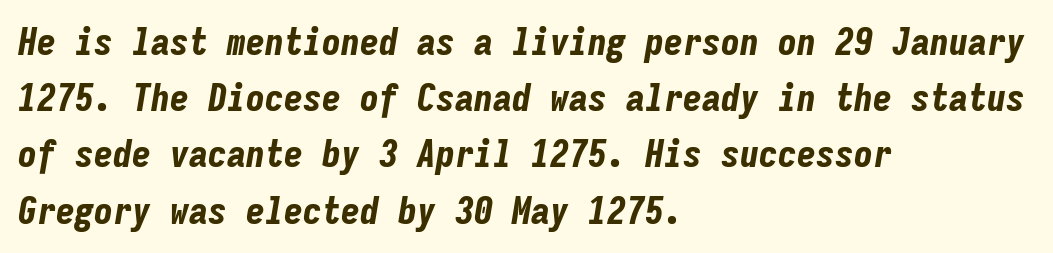
Q: Is the text bold? A: Yes.
Q: Is the text italic (slanted)? A: Yes, it leans right by about 9 degrees.
Q: Is the text underlined? A: No.
Q: How is the paragraph aligned? A: Left-aligned.
Q: Is the spacing between letters normal or unusually wide? A: Normal.
Q: Is the spacing between lines tight, normal or loose? A: Normal.
Q: Width (condensed, normal, or wide)? A: Condensed.
Q: Stroke contrast? A: Low.
Q: x-height? A: Medium.
Q: Monospaced? A: Yes.
